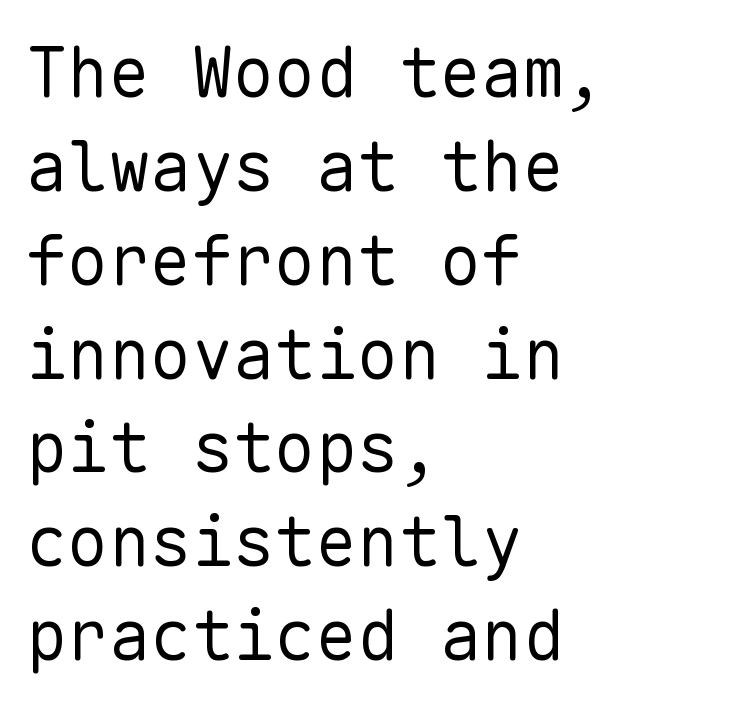
The image shows 69 px regular-weight sans-serif type, upright, monospaced; set left-aligned, normal line spacing (1.36x), normal letter spacing, not underlined; low stroke contrast and a medium x-height.
